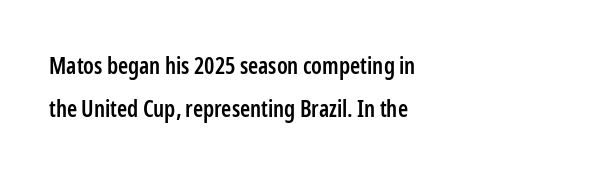
The image shows 23 px text type, upright; set left-aligned, line spacing 1.85x, normal letter spacing, not underlined.
